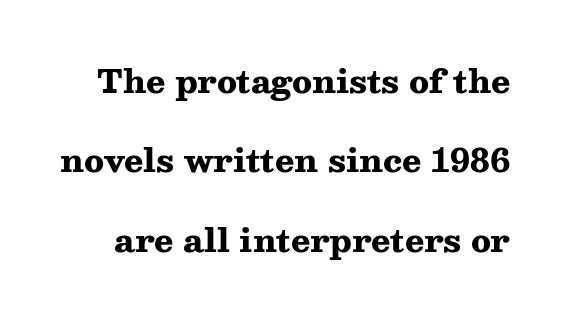
The image shows 32 px heavy, wide serif type, upright; set loose line spacing (2.48x), normal letter spacing, not underlined; medium stroke contrast and a medium x-height.
